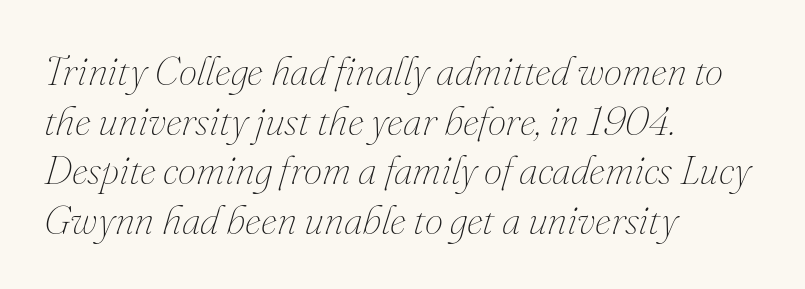
Do the characters align in a grid? No, the font is proportional. Horizontally, the lines are justified to the leading edge only. The axis of the letterforms is tilted away from vertical. Spacing between characters is what you'd get straight out of the box. Vertical stems look standard width or narrower in stroke.
